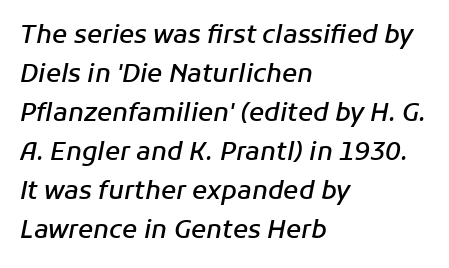
The image shows 25 px text type, italic (leaning right); set left-aligned, normal line spacing (1.56x), normal letter spacing, not underlined.
